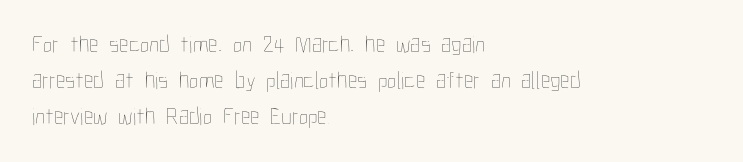
Q: Is the text bold? A: No.
Q: Is the text italic (slanted)? A: No, it is upright.
Q: Is the text underlined? A: No.
Q: How is the paragraph aligned? A: Left-aligned.
Q: Is the spacing between letters normal or unusually wide? A: Normal.
Q: Is the spacing between lines tight, normal or loose? A: Normal.
